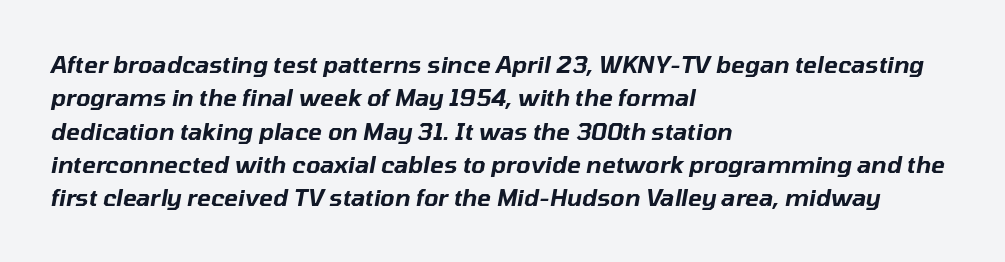
In CSS terms this would be text-align: left. The line texture is even and compact thanks to regular tracking. Rendered with sloped, italic letterforms. Descenders are the only things crossing below the line. Each new line begins a customary step beneath the previous one.
